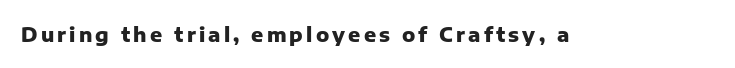
The type sits square on the baseline with zero lean. Lines of text with bare space underneath. Does the weight exceed regular? Yes, all the way to bold.
